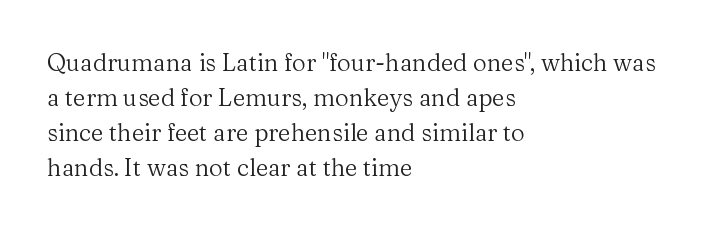
The image shows 24 px text type, upright; set left-aligned, normal line spacing (1.46x), normal letter spacing, not underlined.
